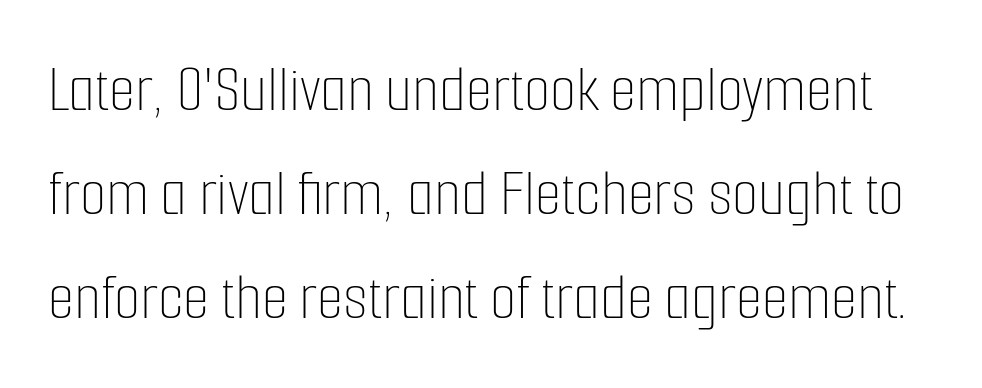
Any mark beneath the type? The region is blank. Tracking here is standard; glyphs follow each other at the usual distance. The leading is moderate, giving the passage an even texture. Is this a fixed-width face? No — the glyphs have proportional, varying widths. Tall strokes in this sample are plumb rather than angled.
